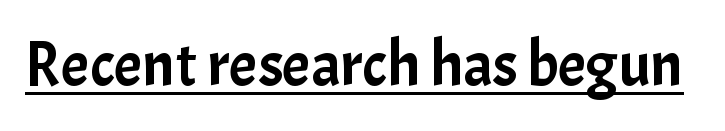
Honestly, the letter spacing is just normal — you wouldn't notice it. The font's upright variant was chosen for this text. This sample uses a sans-serif face. The lettering is marked with a stroke running underneath it. Here the designer chose a conventional face with non-uniform glyph widths.
